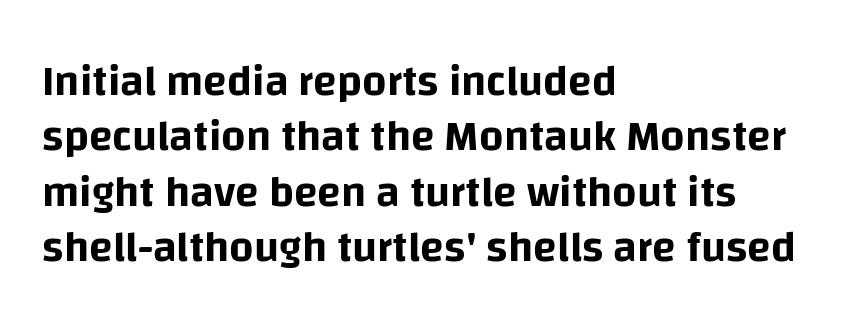
Q: Is the text italic (slanted)? A: No, it is upright.
Q: Is the typeface a serif or a sans-serif typeface? A: Sans-serif.
Q: Is the text underlined? A: No.
Q: How is the paragraph aligned? A: Left-aligned.
Q: Is the spacing between letters normal or unusually wide? A: Normal.
Q: Is the spacing between lines tight, normal or loose? A: Normal.
Q: Width (condensed, normal, or wide)? A: Normal.
Q: Stroke contrast? A: Low.
Q: x-height? A: Large.
Q: Monospaced? A: No.
